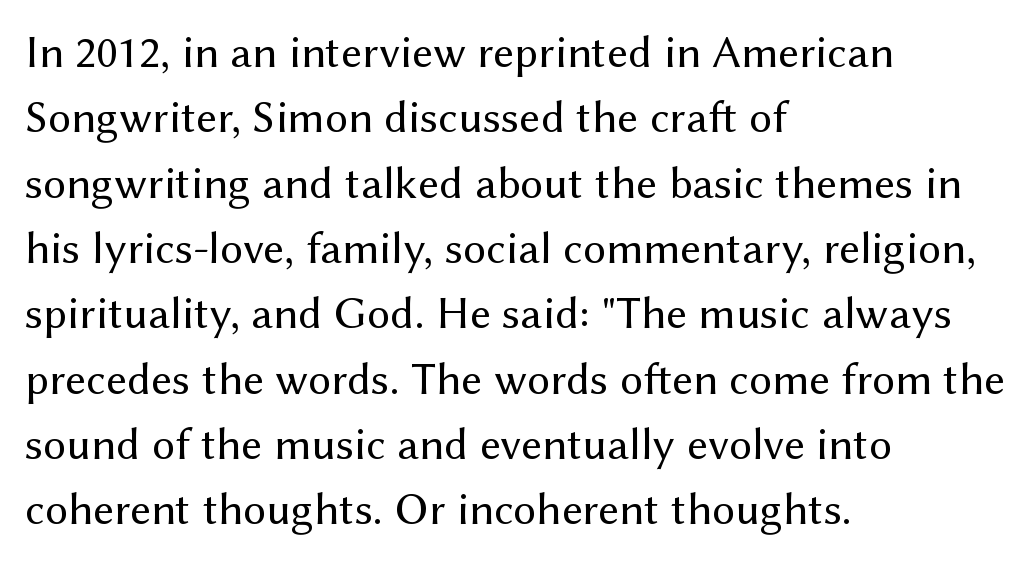
Nope, no serifs anywhere on these letters. Tall strokes in this sample are plumb rather than angled. Nothing unusual about the tracking: characters are spaced as the font intends. This block has exactly the height ordinary leading produces. No letter is thick-stroked: the sample isn't bold.
